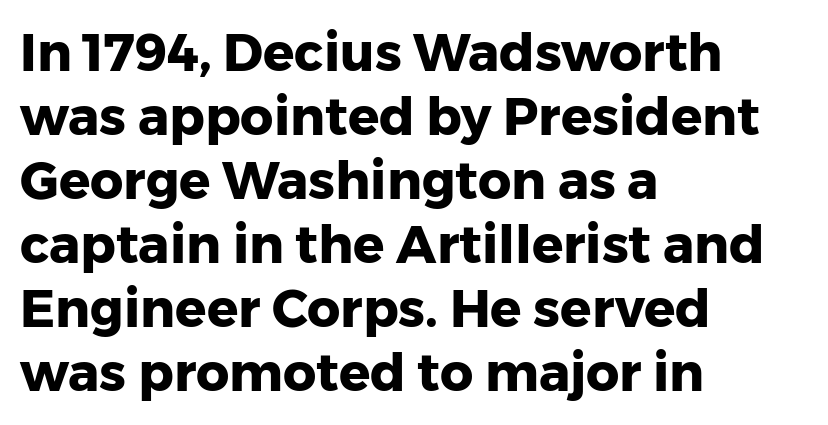
{"serif": "no", "italic": "no", "bold": "yes", "weight": "heavy", "width": "normal", "stroke_contrast": "low", "x_height": "medium", "monospaced": "no", "underline": "no", "align": "left", "line_spacing_ratio": 1.23, "letter_spacing": "normal", "letter_spacing_em": 0.0, "glyph_px": 52}
